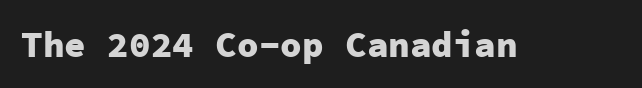
If you drew a line through each stem, it would be perfectly vertical. There is no visible air inserted between adjacent glyphs. Clear beneath every line of the passage. The rendering uses typewriter-style spacing with identical character cells.
